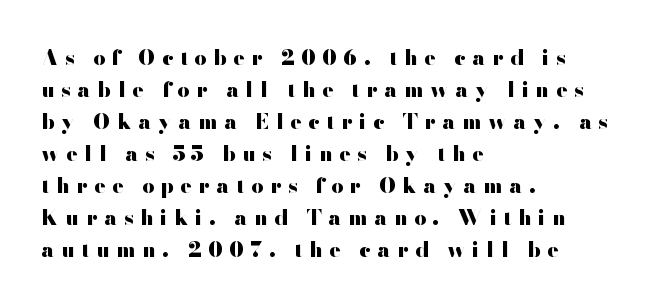
Its strokes are broad and dark, the hallmark of bold type. Short and long lines alike share a common starting point at left. Does the lettering tilt? It doesn't — this is upright. The line-height multiplier appears to be the usual default. Check the space under the baseline: it is left empty. There is plenty of visible air inserted between adjacent glyphs.
